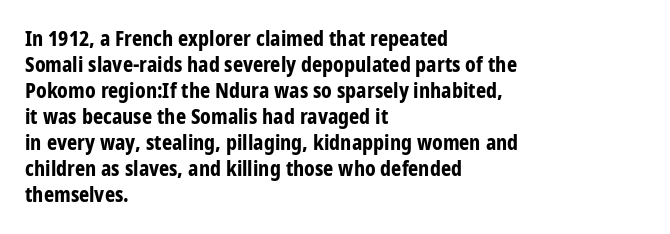
Q: Is the text bold? A: Yes.
Q: Is the text italic (slanted)? A: No, it is upright.
Q: Is the text underlined? A: No.
Q: How is the paragraph aligned? A: Left-aligned.
Q: Is the spacing between letters normal or unusually wide? A: Normal.
Q: Is the spacing between lines tight, normal or loose? A: Normal.
